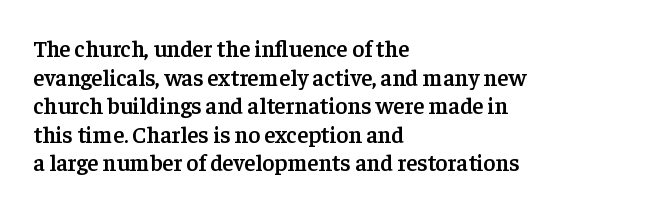
{"italic": "no", "bold": "semi", "underline": "no", "align": "left", "line_spacing_ratio": 1.24, "letter_spacing": "normal", "letter_spacing_em": 0.0, "glyph_px": 23}
